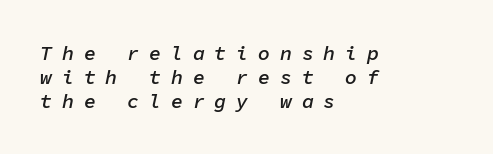
Q: Is the text bold? A: Semi-bold.
Q: Is the text italic (slanted)? A: Yes, it leans right by about 11 degrees.
Q: Is the text underlined? A: No.
Q: How is the paragraph aligned? A: Left-aligned.
Q: Is the spacing between letters normal or unusually wide? A: Unusually wide.
